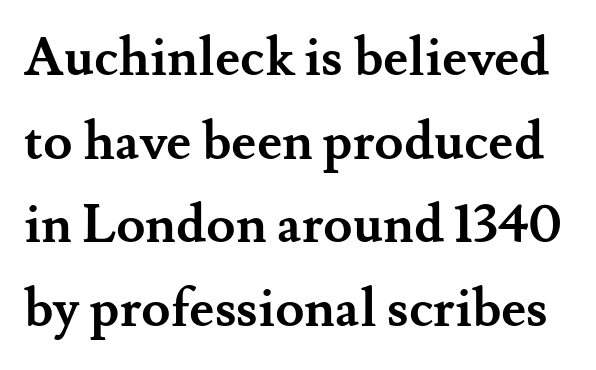
Glance below the letters and you will spot only blank space. The face used here has the dense, thick strokes of a bold. Vertical spacing — default. Spacing between characters is what you'd get straight out of the box. This sample uses a serif face.
